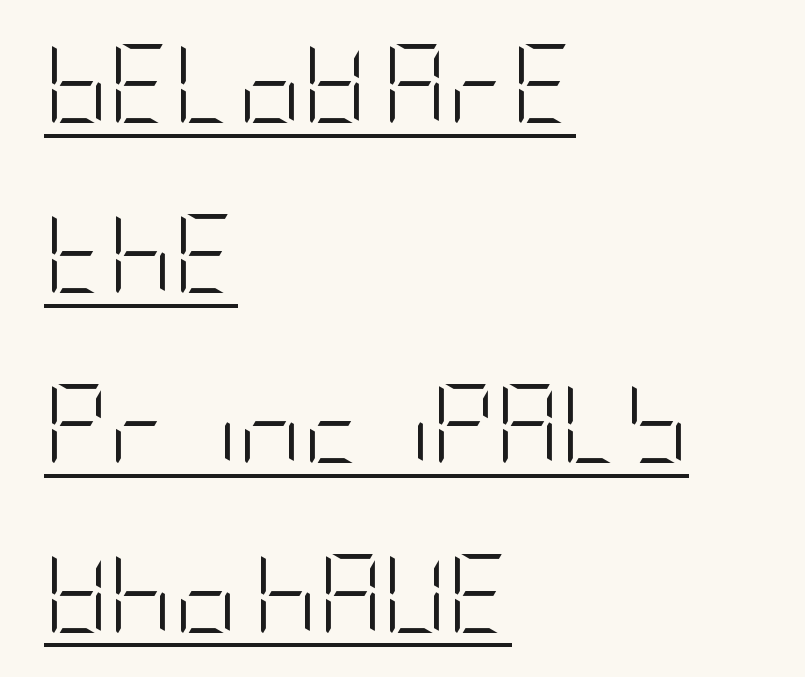
Q: Is the text bold? A: No.
Q: Is the text italic (slanted)? A: No, it is upright.
Q: Is the typeface a serif or a sans-serif typeface? A: Sans-serif.
Q: Is the text underlined? A: Yes.
Q: How is the paragraph aligned? A: Left-aligned.
Q: Is the spacing between letters normal or unusually wide? A: Normal.
Q: Is the spacing between lines tight, normal or loose? A: Loose.
Q: Width (condensed, normal, or wide)? A: Condensed.
Q: Stroke contrast? A: Low.
Q: x-height? A: Large.
